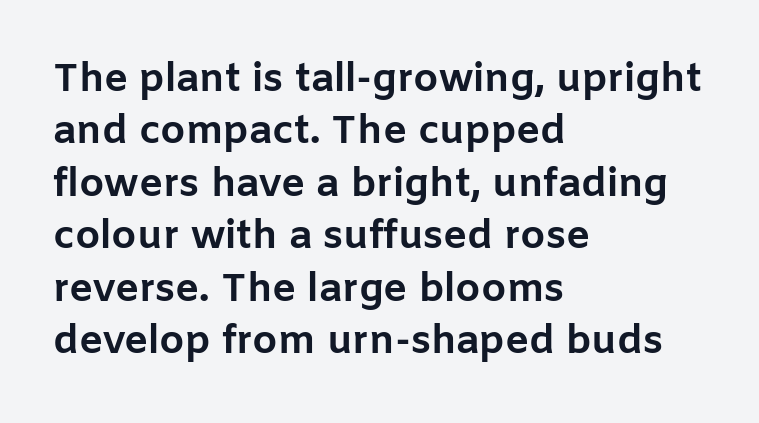
Q: Is the text bold? A: Yes.
Q: Is the text italic (slanted)? A: No, it is upright.
Q: Is the typeface a serif or a sans-serif typeface? A: Sans-serif.
Q: Is the text underlined? A: No.
Q: How is the paragraph aligned? A: Left-aligned.
Q: Is the spacing between letters normal or unusually wide? A: Normal.
Q: Is the spacing between lines tight, normal or loose? A: Normal.
Q: Width (condensed, normal, or wide)? A: Normal.
Q: Stroke contrast? A: Low.
Q: x-height? A: Medium.
Q: Monospaced? A: No.
